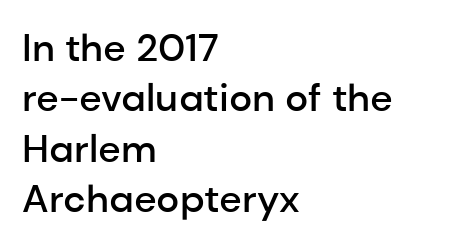
The image shows 39 px semibold sans-serif type, upright; set left-aligned, normal line spacing (1.29x), normal letter spacing, not underlined; low stroke contrast and a medium x-height.
